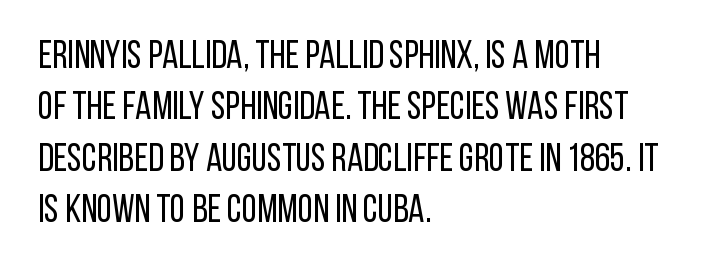
A light-to-regular cut is what we see here. The lettering holds an erect, upright posture throughout. The rows are spaced the way most documents space them. The glyphs are unaccompanied by any horizontal stroke below them.
